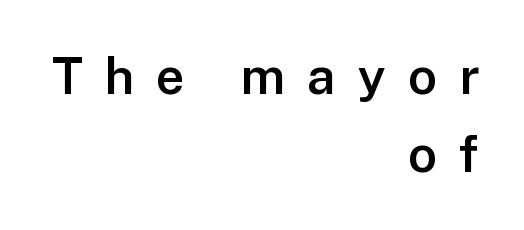
The image shows 51 px semibold sans-serif type, upright; set right-aligned, normal line spacing (1.53x), unusually wide letter spacing (+0.43 em), not underlined; low stroke contrast and a medium x-height.
